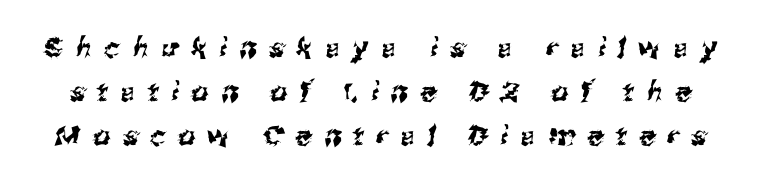
Q: Is the text underlined? A: No.
Q: Is the spacing between letters normal or unusually wide? A: Unusually wide.
Q: Is the spacing between lines tight, normal or loose? A: Normal.
